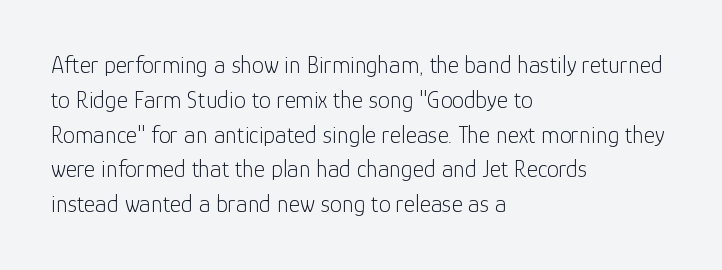
The image shows 24 px text type, upright; set left-aligned, normal line spacing (1.45x), normal letter spacing, not underlined.
